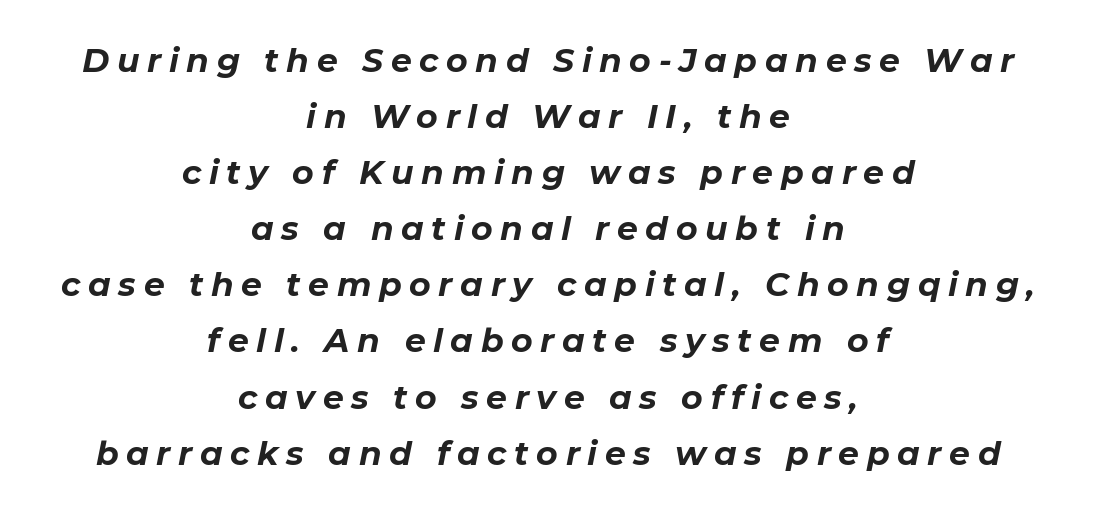
The lines are quadded center. Descenders are the only things crossing below the line. The line texture is sparse and dotted thanks to wide tracking. Note the varied advance widths — an 'i' is clearly narrower than an 'm'.
